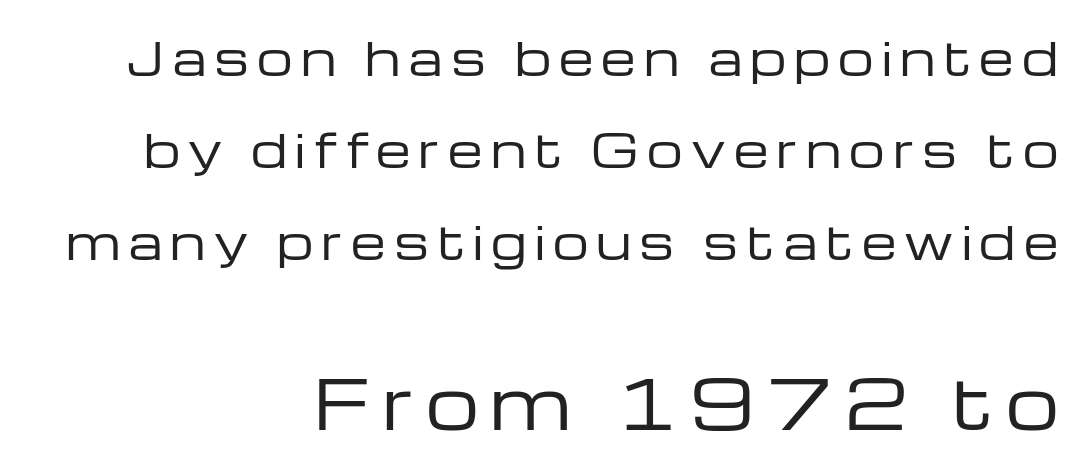
Q: Is the text bold? A: No.
Q: Is the text italic (slanted)? A: No, it is upright.
Q: Is the typeface a serif or a sans-serif typeface? A: Sans-serif.
Q: Is the text underlined? A: No.
Q: How is the paragraph aligned? A: Right-aligned.
Q: Is the spacing between lines tight, normal or loose? A: Loose.
Q: Which block of text is set in a larger size, the first (top) or the second (bottom)? A: The second (bottom) one.
Q: Width (condensed, normal, or wide)? A: Wide.
Q: Stroke contrast? A: Low.
Q: x-height? A: Medium.
Q: Monospaced? A: No.
